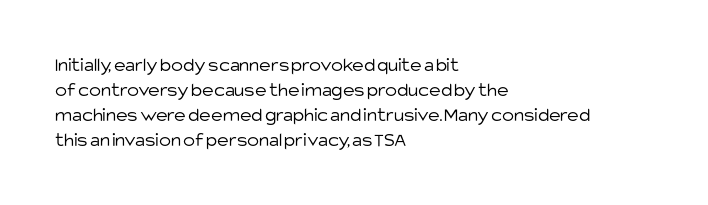
{"italic": "no", "bold": "no", "underline": "no", "align": "left", "line_spacing": "normal", "line_spacing_ratio": 1.25, "letter_spacing": "normal", "letter_spacing_em": 0.0, "glyph_px": 20}
